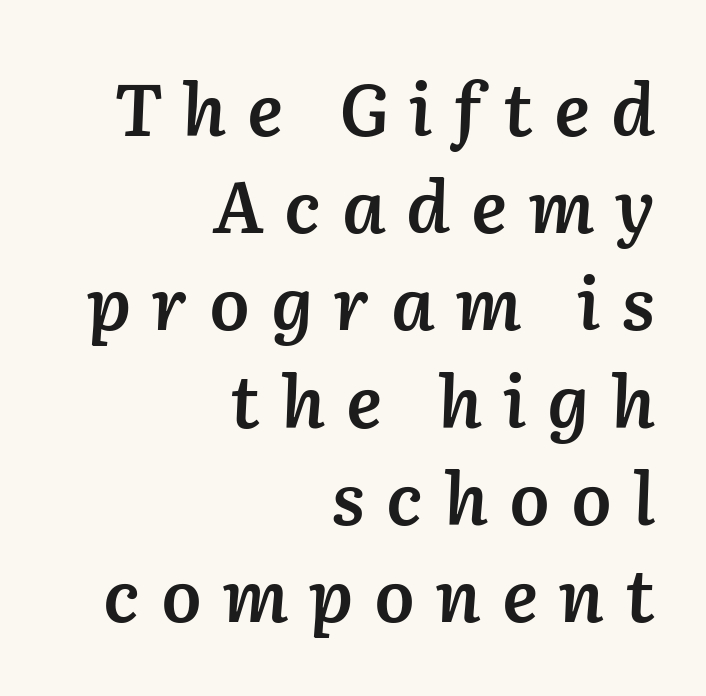
The image shows 72 px semibold type, italic (leaning right); set right-aligned, normal line spacing (1.35x), unusually wide letter spacing (+0.29 em), not underlined; low stroke contrast and a medium x-height.
